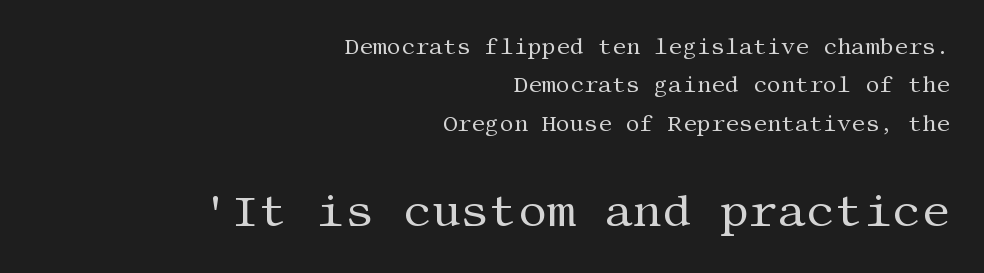
Letterform terminals end in serifs throughout the passage. The composition opens small and finishes big. Tall strokes in this sample are plumb rather than angled. Students, note that the glyphs here touch the page at normal intervals. Rule under the text: the space is simply empty.
